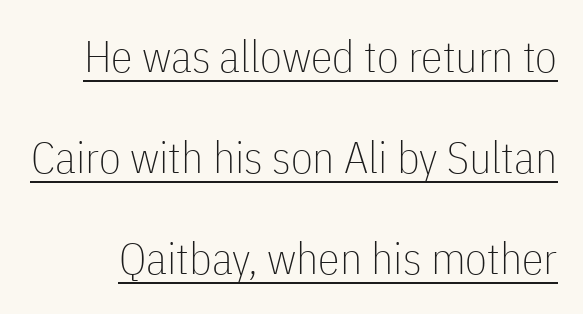
Unlike italic type, these characters show no tilt at all. The typeface chosen for these lines omits serifs. Like a heading marked for emphasis, these lines bear an underscore. Reading down the column, the eye jumps a long way to each next line. The face used here is proportionally spaced, like ordinary book or web type. Honestly, the letter spacing is just normal — you wouldn't notice it.
